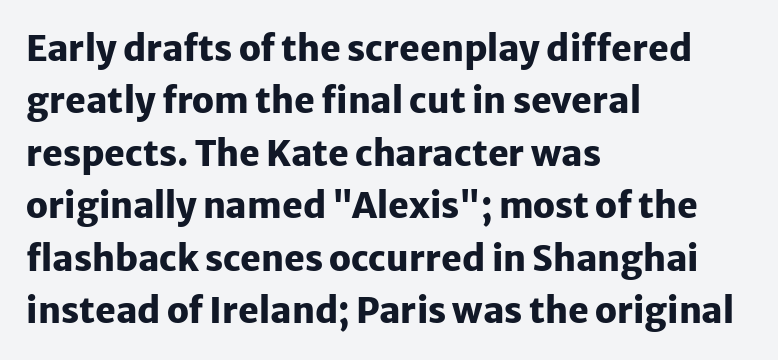
Q: Is the text bold? A: Yes.
Q: Is the text italic (slanted)? A: No, it is upright.
Q: Is the typeface a serif or a sans-serif typeface? A: Sans-serif.
Q: Is the text underlined? A: No.
Q: How is the paragraph aligned? A: Left-aligned.
Q: Is the spacing between letters normal or unusually wide? A: Normal.
Q: Is the spacing between lines tight, normal or loose? A: Normal.
Q: Width (condensed, normal, or wide)? A: Normal.
Q: Stroke contrast? A: Low.
Q: x-height? A: Medium.
Q: Monospaced? A: No.
